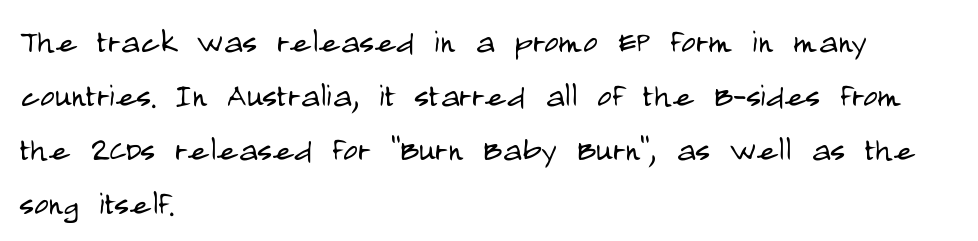
No extra ink here — the face is not bold. In CSS terms this would be text-align: left. Descenders are the only things crossing below the line. Looks like regular typesetting: each glyph gets only the width it needs.
